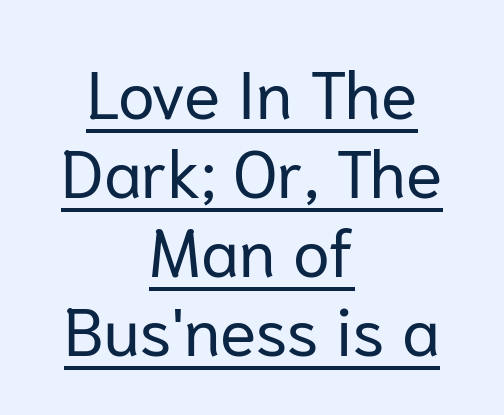
The image shows 67 px regular-weight sans-serif type, upright; set centered, line spacing 1.18x, normal letter spacing, underlined; low stroke contrast and a medium x-height.
